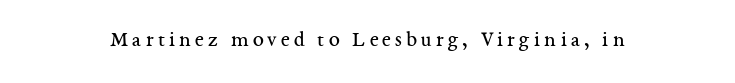
Q: Is the text bold? A: No.
Q: Is the text italic (slanted)? A: No, it is upright.
Q: Is the text underlined? A: No.
